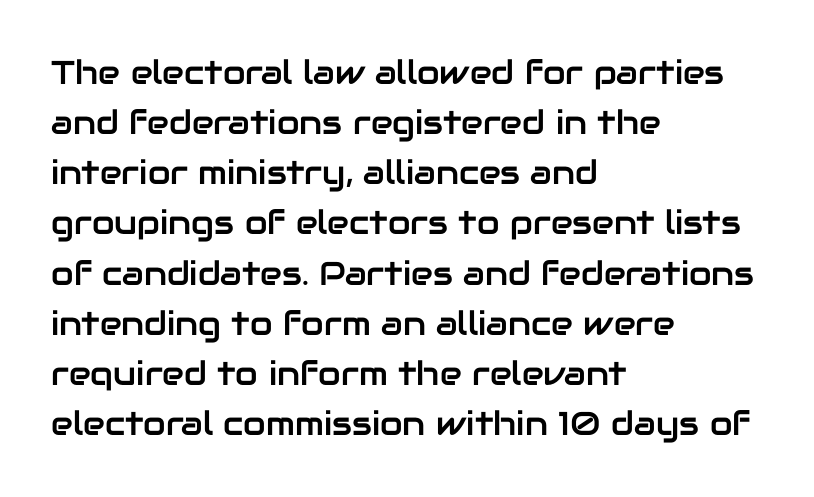
{"serif": "no", "italic": "no", "width": "normal", "stroke_contrast": "low", "x_height": "medium", "monospaced": "no", "underline": "no", "align": "left", "line_spacing": "normal", "line_spacing_ratio": 1.52, "letter_spacing": "normal", "letter_spacing_em": 0.0, "glyph_px": 33}
